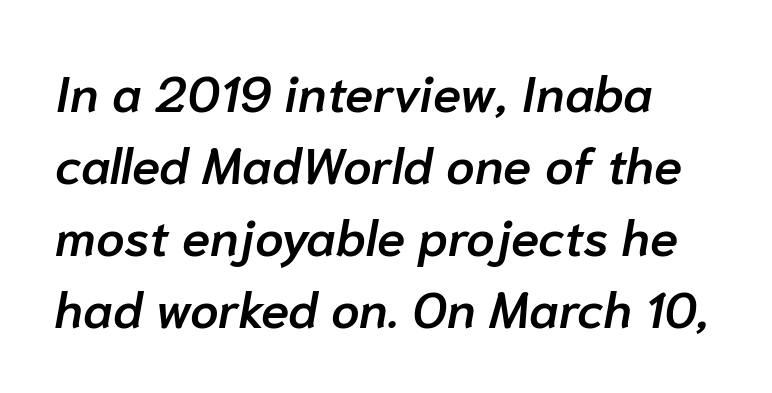
The image shows 51 px semibold type, italic (leaning right); set normal line spacing (1.41x), normal letter spacing, not underlined; low stroke contrast and a medium x-height.
